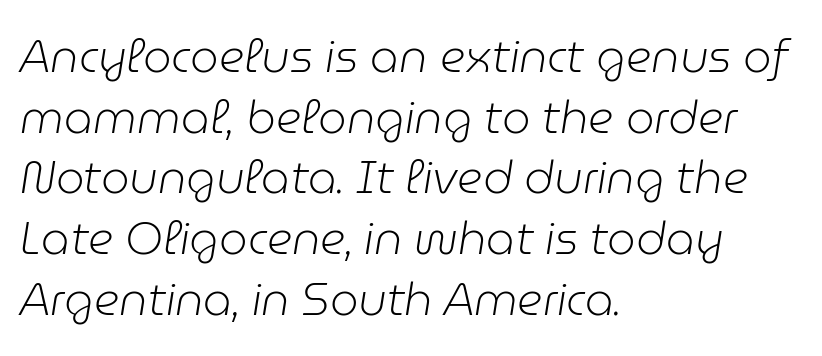
Q: Is the text bold? A: No.
Q: Is the text italic (slanted)? A: Yes, it leans right by about 9 degrees.
Q: Is the text underlined? A: No.
Q: How is the paragraph aligned? A: Left-aligned.
Q: Is the spacing between letters normal or unusually wide? A: Normal.
Q: Is the spacing between lines tight, normal or loose? A: Normal.
Q: Width (condensed, normal, or wide)? A: Normal.
Q: Stroke contrast? A: Low.
Q: x-height? A: Medium.
Q: Monospaced? A: No.
